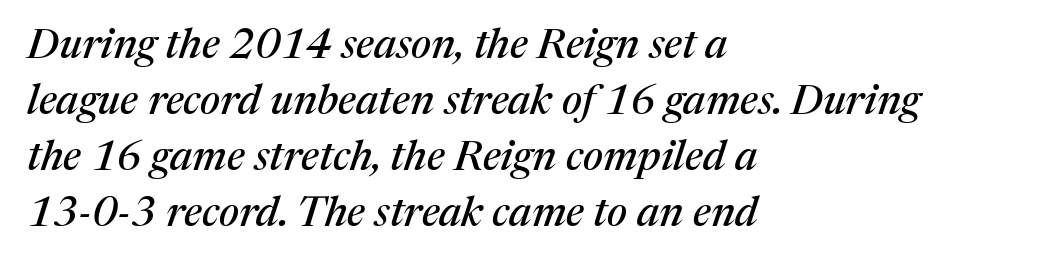
The letterforms sit shoulder to shoulder at normal distance. The passage shown leans; its letterforms are oblique. You can tell from the footed stems that serif type was used. Think of a printed novel: that variable character pitch is what you see here. Decoration check: the copy has no underline. This rendering uses left alignment, leaving the right contour irregular.
